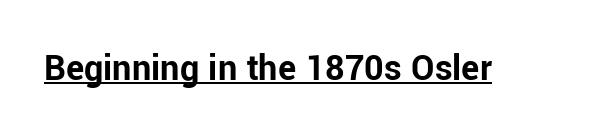
Q: Is the text bold? A: Yes.
Q: Is the text italic (slanted)? A: No, it is upright.
Q: Is the typeface a serif or a sans-serif typeface? A: Sans-serif.
Q: Is the text underlined? A: Yes.
Q: Is the spacing between letters normal or unusually wide? A: Normal.
Q: Width (condensed, normal, or wide)? A: Normal.
Q: Stroke contrast? A: Low.
Q: x-height? A: Medium.
Q: Monospaced? A: No.
